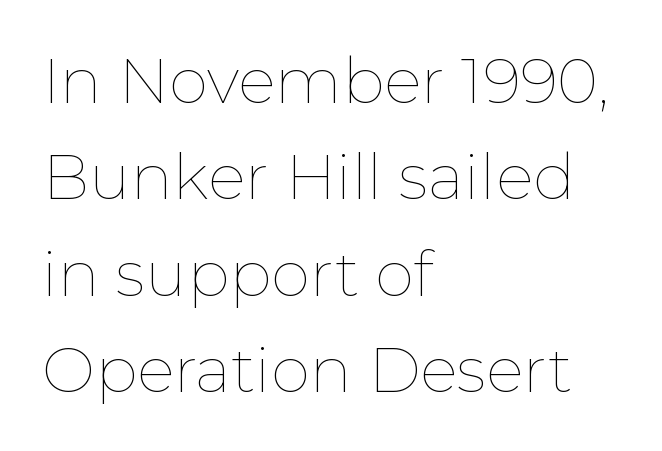
Inter-character spacing is left at the font's built-in metrics. Line spacing here is normal. The gap between lines stays unmarked. Every stem runs plumb, perpendicular to the baseline. Character widths vary here, with narrow letters taking less room than wide ones.
